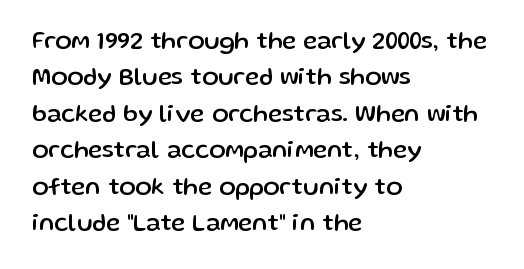
Q: Is the text italic (slanted)? A: No, it is upright.
Q: Is the text underlined? A: No.
Q: How is the paragraph aligned? A: Left-aligned.
Q: Is the spacing between letters normal or unusually wide? A: Normal.
Q: Is the spacing between lines tight, normal or loose? A: Normal.
